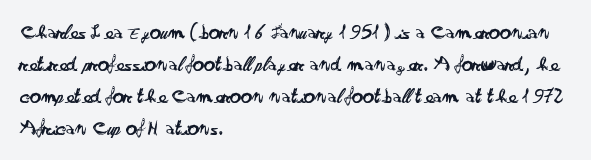
Q: Is the text bold? A: No.
Q: Is the text italic (slanted)? A: No, it is upright.
Q: Is the text underlined? A: No.
Q: How is the paragraph aligned? A: Left-aligned.
Q: Is the spacing between letters normal or unusually wide? A: Normal.
Q: Is the spacing between lines tight, normal or loose? A: Normal.
